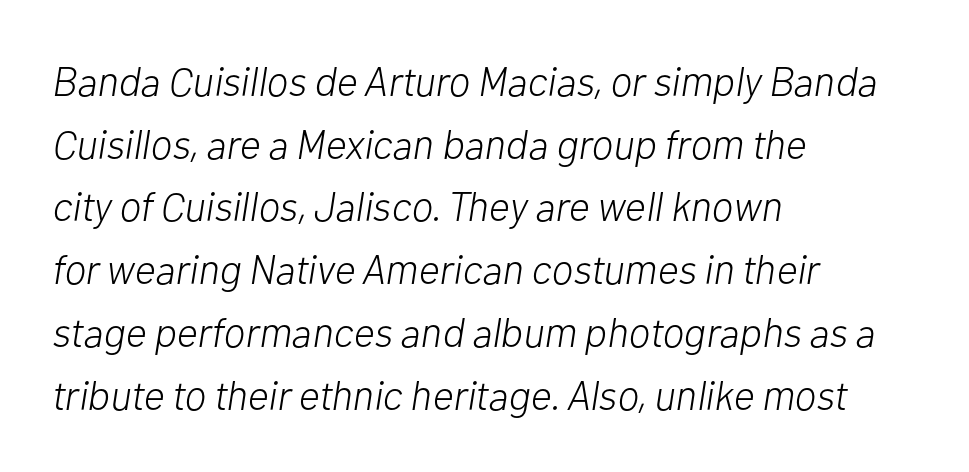
Q: Is the text bold? A: No.
Q: Is the text italic (slanted)? A: Yes, it leans right by about 10 degrees.
Q: Is the text underlined? A: No.
Q: How is the paragraph aligned? A: Left-aligned.
Q: Is the spacing between letters normal or unusually wide? A: Normal.
Q: Is the spacing between lines tight, normal or loose? A: Normal.
Q: Width (condensed, normal, or wide)? A: Normal.
Q: Stroke contrast? A: Low.
Q: x-height? A: Medium.
Q: Monospaced? A: No.
